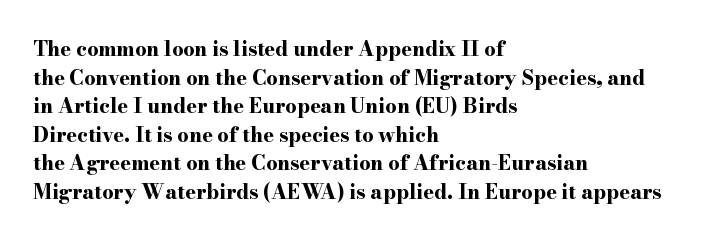
{"italic": "no", "bold": "yes", "underline": "no", "align": "left", "line_spacing": "normal", "line_spacing_ratio": 1.43, "letter_spacing": "normal", "letter_spacing_em": 0.0, "glyph_px": 20}
